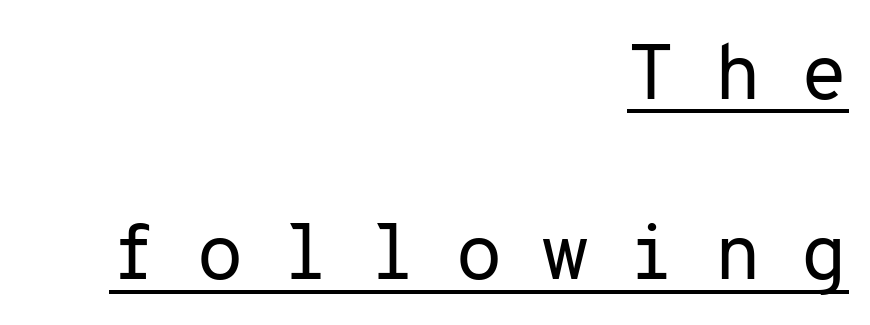
{"serif": "no", "italic": "no", "bold": "no", "weight": "regular", "width": "normal", "stroke_contrast": "low", "x_height": "medium", "monospaced": "yes", "underline": "yes", "align": "right", "line_spacing": "loose", "line_spacing_ratio": 2.31, "letter_spacing": "wide", "letter_spacing_em": 0.49, "glyph_px": 78}
